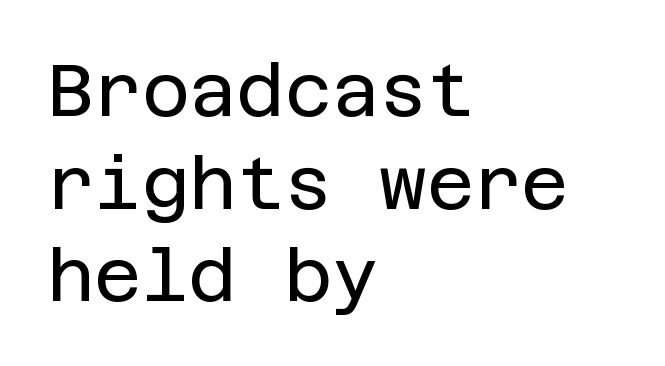
{"serif": "no", "italic": "no", "bold": "no", "weight": "regular", "width": "normal", "stroke_contrast": "low", "x_height": "large", "underline": "no", "align": "left", "line_spacing": "normal", "line_spacing_ratio": 1.27, "letter_spacing": "normal", "letter_spacing_em": 0.0, "glyph_px": 73}
